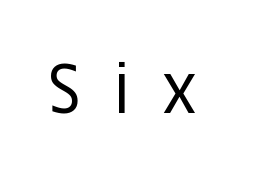
Q: Is the text bold? A: No.
Q: Is the text italic (slanted)? A: No, it is upright.
Q: Is the typeface a serif or a sans-serif typeface? A: Sans-serif.
Q: Is the text underlined? A: No.
Q: Is the spacing between letters normal or unusually wide? A: Unusually wide.
Q: Width (condensed, normal, or wide)? A: Normal.
Q: Stroke contrast? A: Low.
Q: x-height? A: Large.
Q: Monospaced? A: No.
